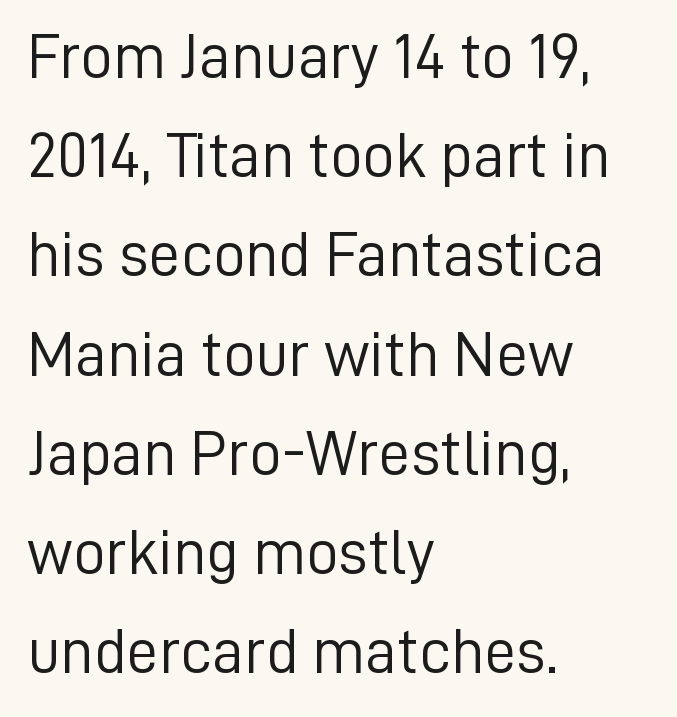
The image shows 64 px light sans-serif type, upright; set left-aligned, normal line spacing (1.55x), normal letter spacing, not underlined; low stroke contrast and a medium x-height.
